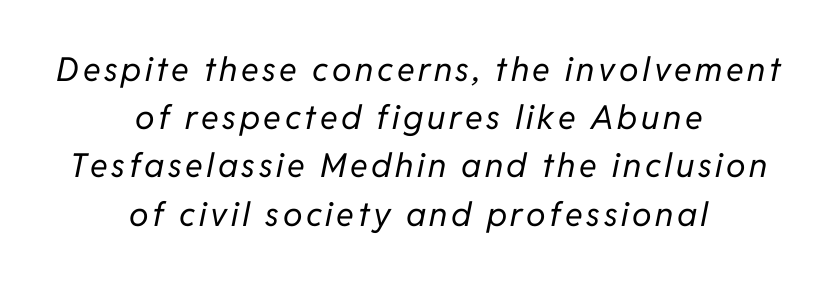
The image shows 33 px regular-weight type, italic (leaning right); set centered, normal line spacing (1.46x), not underlined; low stroke contrast and a medium x-height.
